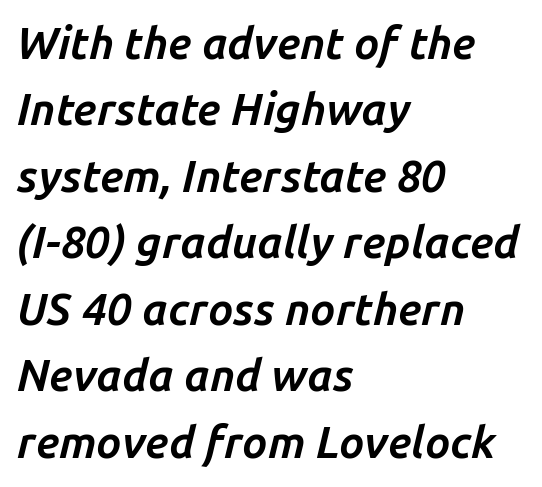
{"italic": "yes", "lean": "right", "slant_degrees": 14, "bold": "yes", "weight": "bold", "width": "normal", "stroke_contrast": "low", "x_height": "medium", "monospaced": "no", "underline": "no", "align": "left", "line_spacing": "normal", "line_spacing_ratio": 1.51, "letter_spacing": "normal", "letter_spacing_em": 0.0, "glyph_px": 44}
